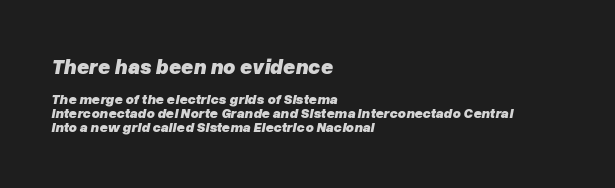
The image shows 21 px bold type, italic (leaning right); set left-aligned, tight line spacing (1.01x), normal letter spacing, not underlined; the first (top) block is 1.5x larger.
